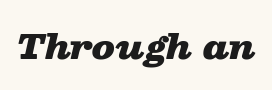
The image shows 34 px heavy, wide type, italic (leaning right); set normal letter spacing, not underlined; low stroke contrast and a medium x-height.
